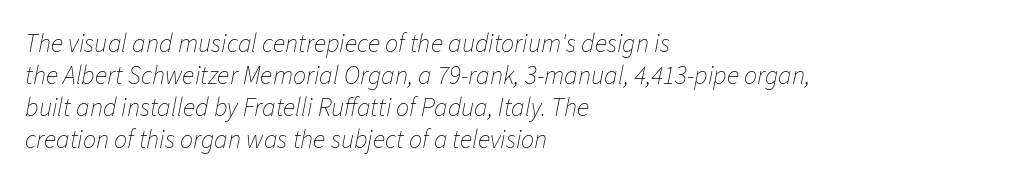
{"italic": "yes", "lean": "right", "slant_degrees": 11, "bold": "no", "underline": "no", "align": "left", "line_spacing_ratio": 1.23, "letter_spacing": "normal", "letter_spacing_em": 0.0, "glyph_px": 26}
